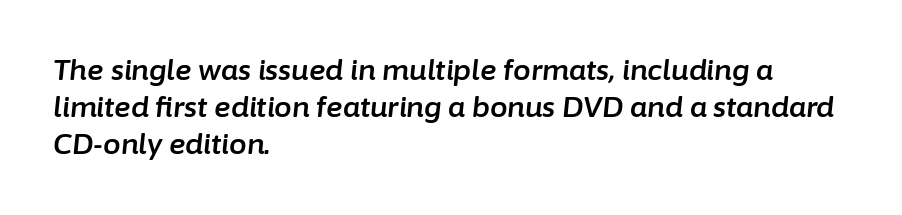
The passage is arranged the way most books set body copy — flush left. Italic: yes, the glyphs are oblique. Quick note: underline off. Summary of vertical rhythm: regular, with standard interline spacing. The rendering keeps characters at their native spacing. Do the characters align in a grid? No, the font is proportional.
